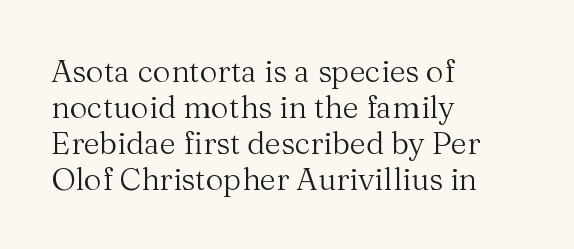
{"serif": "yes", "italic": "no", "bold": "no", "weight": "regular", "width": "normal", "stroke_contrast": "medium", "x_height": "medium", "monospaced": "no", "underline": "no", "align": "left", "line_spacing_ratio": 1.16, "letter_spacing": "normal", "letter_spacing_em": 0.0, "glyph_px": 31}
